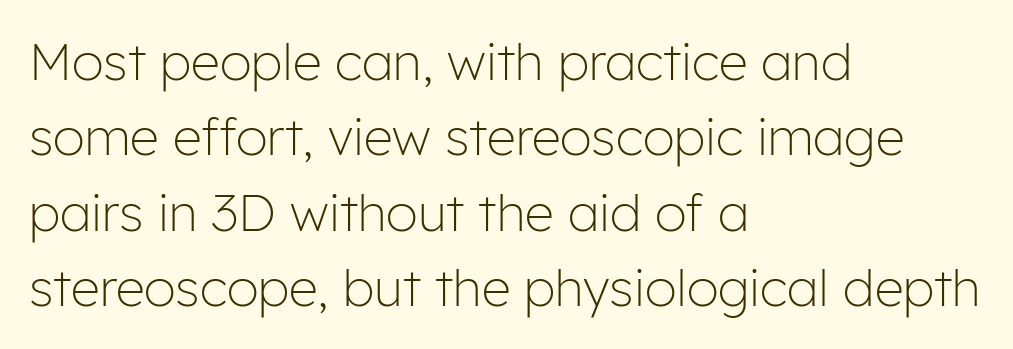
The image shows 51 px light sans-serif type, upright; set left-aligned, normal line spacing (1.48x), normal letter spacing, not underlined; low stroke contrast and a medium x-height.
